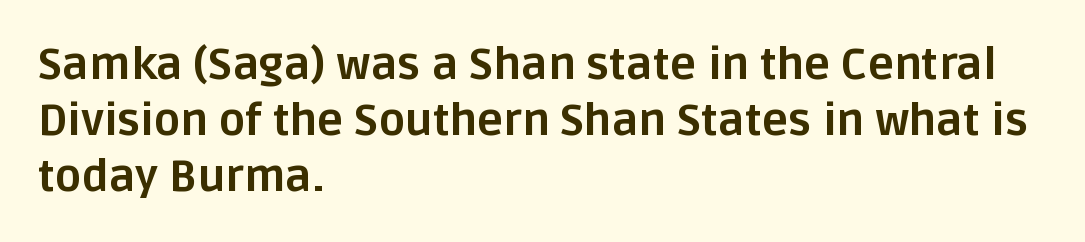
Q: Is the text bold? A: Yes.
Q: Is the text italic (slanted)? A: No, it is upright.
Q: Is the typeface a serif or a sans-serif typeface? A: Sans-serif.
Q: Is the text underlined? A: No.
Q: How is the paragraph aligned? A: Left-aligned.
Q: Is the spacing between letters normal or unusually wide? A: Normal.
Q: Is the spacing between lines tight, normal or loose? A: Normal.
Q: Width (condensed, normal, or wide)? A: Normal.
Q: Stroke contrast? A: Low.
Q: x-height? A: Large.
Q: Monospaced? A: No.
